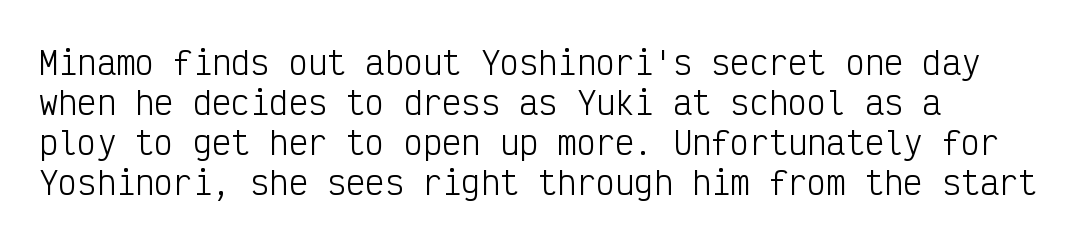
Q: Is the text bold? A: No.
Q: Is the text italic (slanted)? A: No, it is upright.
Q: Is the typeface a serif or a sans-serif typeface? A: Sans-serif.
Q: Is the text underlined? A: No.
Q: How is the paragraph aligned? A: Left-aligned.
Q: Is the spacing between letters normal or unusually wide? A: Normal.
Q: Is the spacing between lines tight, normal or loose? A: Normal.
Q: Width (condensed, normal, or wide)? A: Condensed.
Q: Stroke contrast? A: Low.
Q: x-height? A: Medium.
Q: Monospaced? A: Yes.
